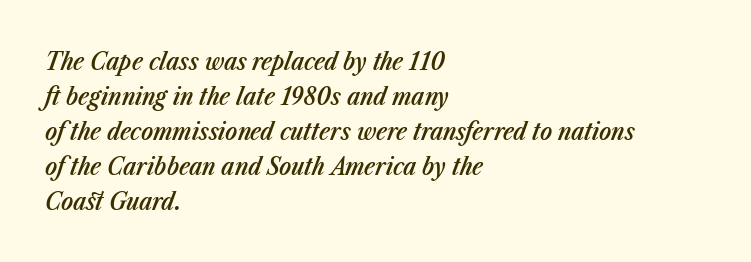
Q: Is the text bold? A: Semi-bold.
Q: Is the text italic (slanted)? A: Yes, it leans right by about 23 degrees.
Q: Is the text underlined? A: No.
Q: How is the paragraph aligned? A: Left-aligned.
Q: Is the spacing between letters normal or unusually wide? A: Normal.
Q: Is the spacing between lines tight, normal or loose? A: Normal.
